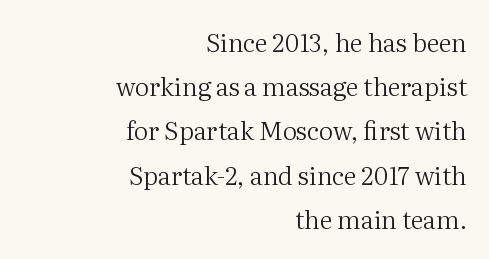
{"italic": "no", "bold": "no", "underline": "no", "align": "right", "line_spacing_ratio": 1.77, "letter_spacing": "normal", "letter_spacing_em": 0.0, "glyph_px": 25}
